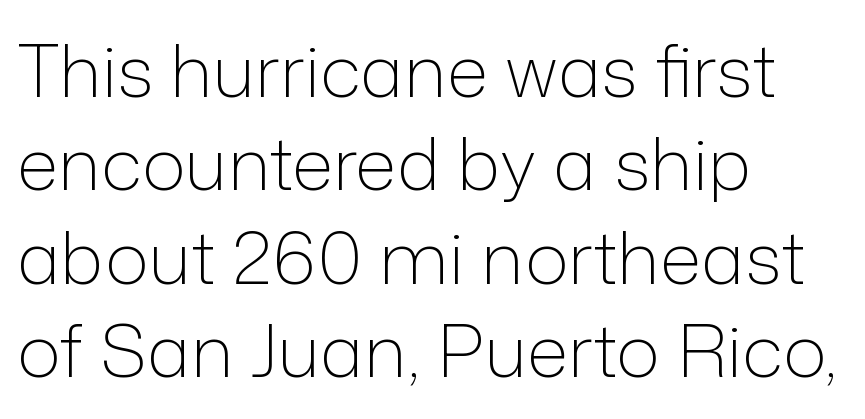
These lines are set flush left with a ragged right edge. What kind of face is this? One without serifs — a sans. Bold? No — there's no thickening of the strokes. This sample uses plain, unmodified letter spacing. How would I describe the line gaps? Plain and ordinary.
